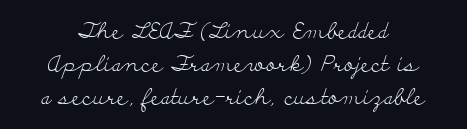
The image shows 22 px text type; set normal line spacing (1.49x), normal letter spacing, not underlined.
